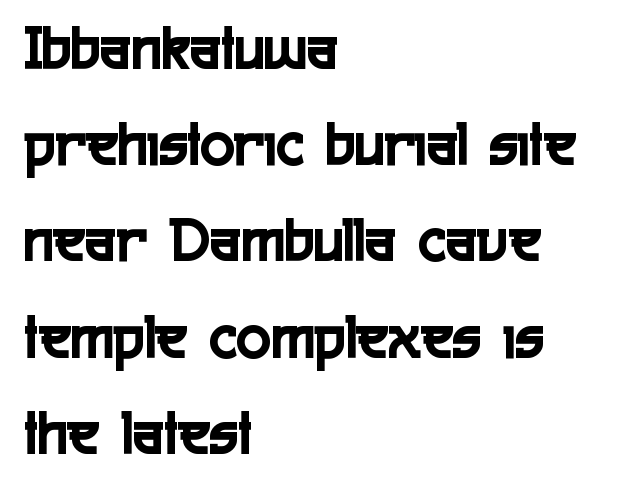
{"serif": "no", "italic": "no", "width": "condensed", "x_height": "medium", "monospaced": "no", "underline": "no", "align": "left", "line_spacing": "normal", "line_spacing_ratio": 1.48, "letter_spacing": "normal", "letter_spacing_em": 0.0, "glyph_px": 65}
